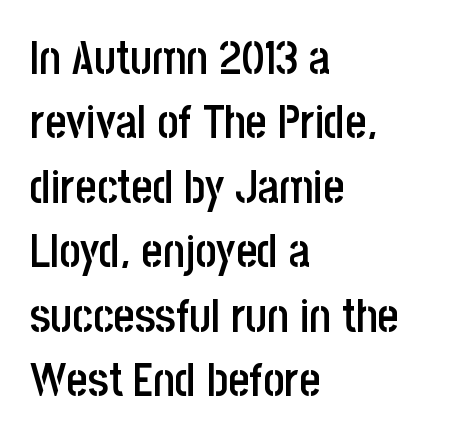
Q: Is the text bold? A: Semi-bold.
Q: Is the text italic (slanted)? A: No, it is upright.
Q: Is the typeface a serif or a sans-serif typeface? A: Sans-serif.
Q: Is the text underlined? A: No.
Q: How is the paragraph aligned? A: Left-aligned.
Q: Is the spacing between letters normal or unusually wide? A: Normal.
Q: Is the spacing between lines tight, normal or loose? A: Normal.
Q: Width (condensed, normal, or wide)? A: Condensed.
Q: Stroke contrast? A: Low.
Q: x-height? A: Large.
Q: Monospaced? A: No.
